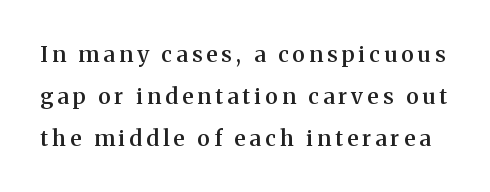
Q: Is the text bold? A: Semi-bold.
Q: Is the text italic (slanted)? A: No, it is upright.
Q: Is the text underlined? A: No.
Q: Is the spacing between lines tight, normal or loose? A: Loose.
